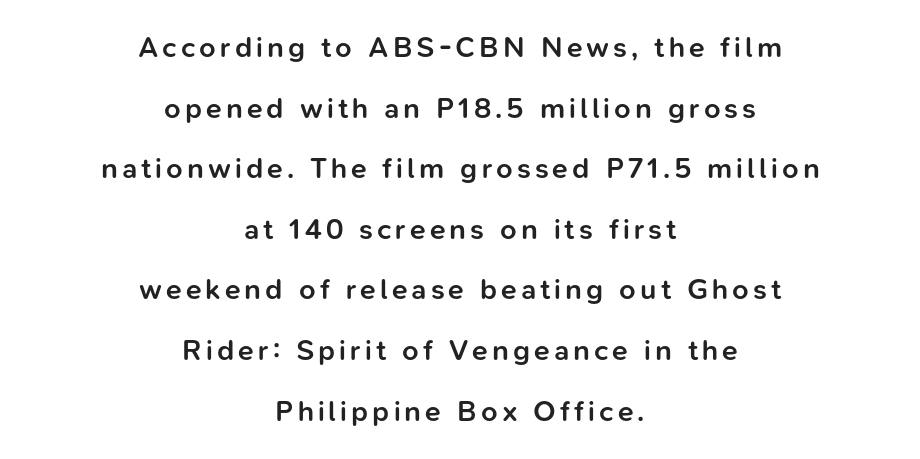
Q: Is the text bold? A: Semi-bold.
Q: Is the text italic (slanted)? A: No, it is upright.
Q: Is the typeface a serif or a sans-serif typeface? A: Sans-serif.
Q: Is the text underlined? A: No.
Q: How is the paragraph aligned? A: Centered.
Q: Is the spacing between lines tight, normal or loose? A: Loose.
Q: Width (condensed, normal, or wide)? A: Normal.
Q: Stroke contrast? A: Low.
Q: x-height? A: Medium.
Q: Monospaced? A: No.
